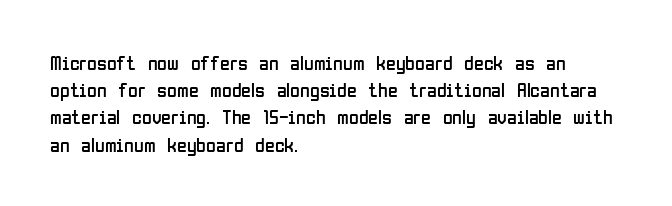
{"italic": "no", "bold": "no", "underline": "no", "align": "left", "line_spacing": "normal", "line_spacing_ratio": 1.36, "letter_spacing": "normal", "letter_spacing_em": 0.0, "glyph_px": 20}
